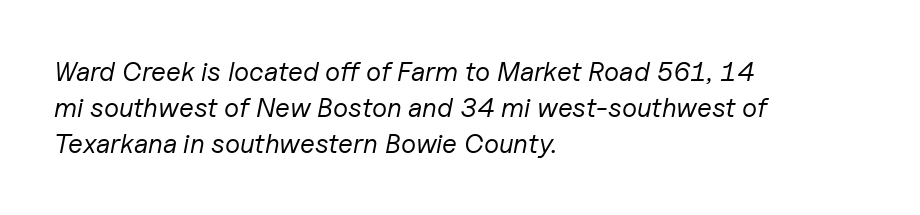
Q: Is the text bold? A: No.
Q: Is the text italic (slanted)? A: Yes, it leans right by about 11 degrees.
Q: Is the text underlined? A: No.
Q: How is the paragraph aligned? A: Left-aligned.
Q: Is the spacing between letters normal or unusually wide? A: Normal.
Q: Is the spacing between lines tight, normal or loose? A: Normal.
